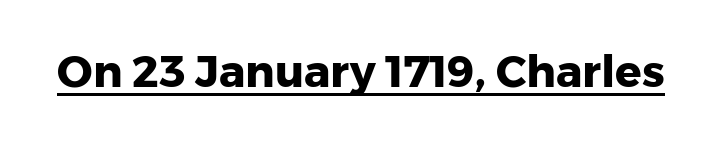
The image shows 44 px heavy sans-serif type, upright; set normal letter spacing, underlined; low stroke contrast and a medium x-height.
